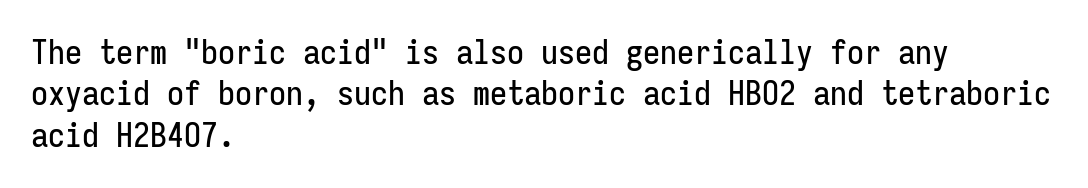
Q: Is the text italic (slanted)? A: No, it is upright.
Q: Is the typeface a serif or a sans-serif typeface? A: Sans-serif.
Q: Is the text underlined? A: No.
Q: How is the paragraph aligned? A: Left-aligned.
Q: Is the spacing between letters normal or unusually wide? A: Normal.
Q: Width (condensed, normal, or wide)? A: Condensed.
Q: Stroke contrast? A: Low.
Q: x-height? A: Medium.
Q: Monospaced? A: Yes.
